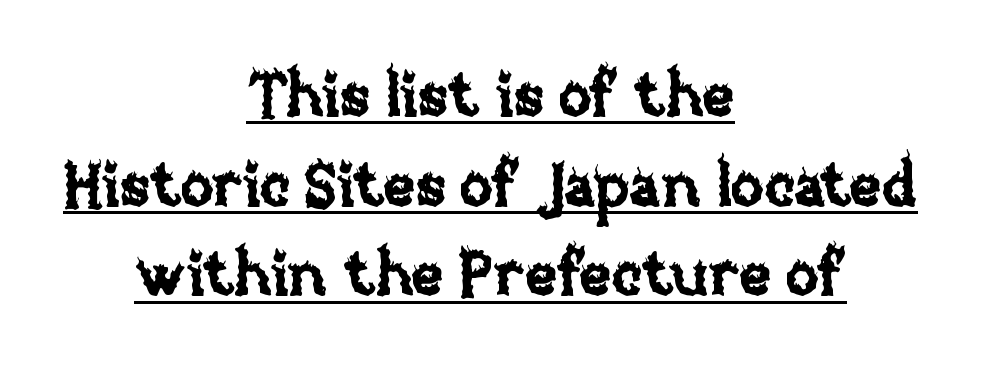
{"italic": "no", "width": "normal", "stroke_contrast": "low", "x_height": "large", "monospaced": "no", "underline": "yes", "align": "center", "line_spacing": "normal", "line_spacing_ratio": 1.47, "letter_spacing": "normal", "letter_spacing_em": 0.0, "glyph_px": 61}
